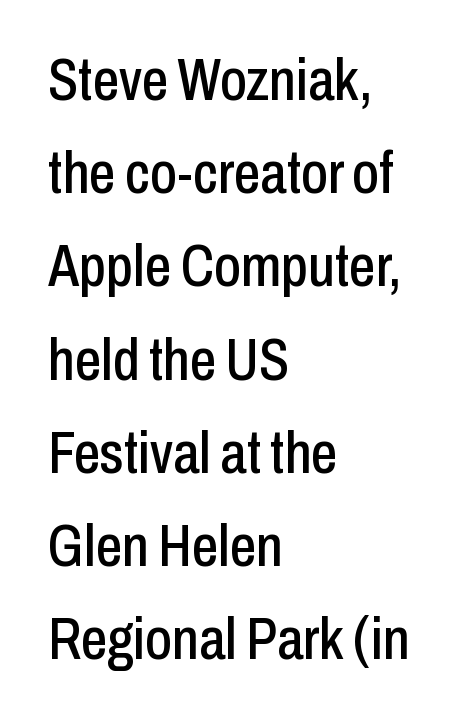
The line-height multiplier appears to be the usual default. This rendering features lettering with no underline. The passage shown is typeset with a sans-serif family. The rag falls on the right side of this text block. Proportional: the letters do not fall into vertical columns.
